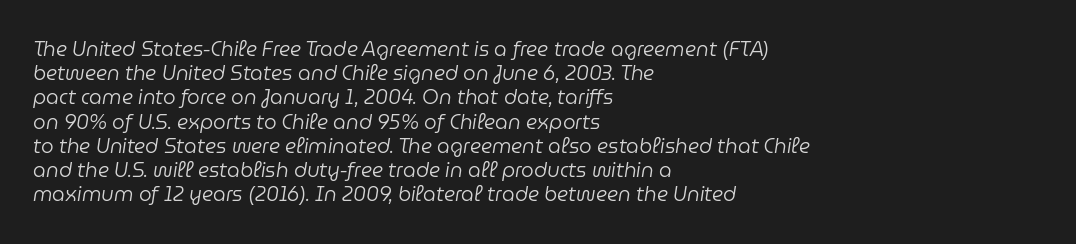
The image shows 20 px text type, italic (leaning right); set left-aligned, line spacing 1.21x, normal letter spacing, not underlined.
